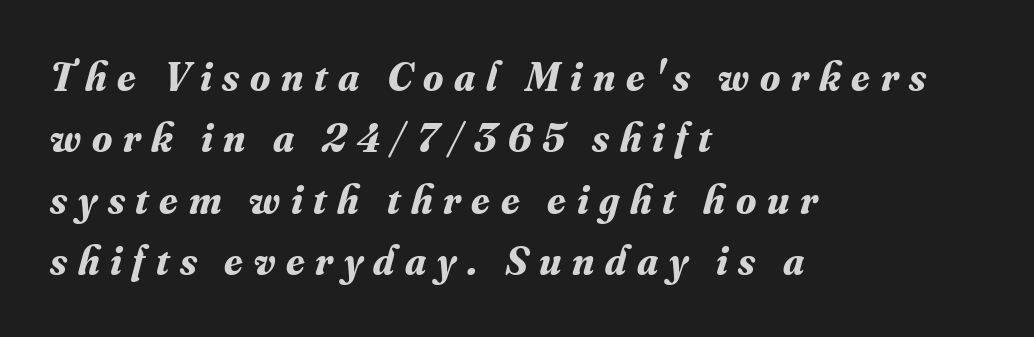
Q: Is the text bold? A: Yes.
Q: Is the text italic (slanted)? A: Yes, it leans right by about 16 degrees.
Q: Is the typeface a serif or a sans-serif typeface? A: Serif.
Q: Is the text underlined? A: No.
Q: How is the paragraph aligned? A: Left-aligned.
Q: Is the spacing between letters normal or unusually wide? A: Unusually wide.
Q: Is the spacing between lines tight, normal or loose? A: Normal.
Q: Width (condensed, normal, or wide)? A: Normal.
Q: Stroke contrast? A: Medium.
Q: x-height? A: Small.
Q: Monospaced? A: No.
